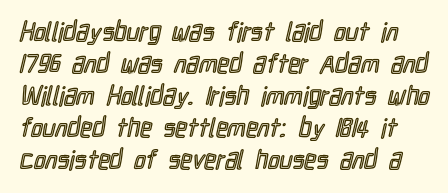
{"underline": "no", "line_spacing_ratio": 1.23, "letter_spacing": "normal", "letter_spacing_em": 0.0, "glyph_px": 26}
